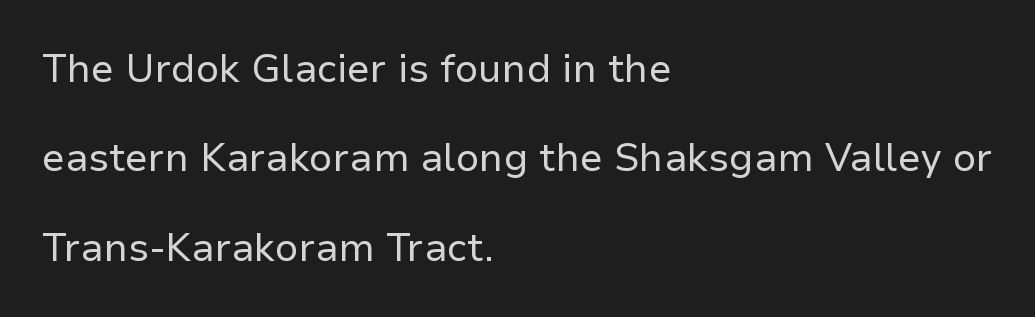
The letters advance in unequal steps, a hallmark of proportional type. Nope, not italic — everything's standing straight. Quick note: interline space is abundant. The letterforms sit at book weight or below. All the whitespace from short lines collects on the right.
